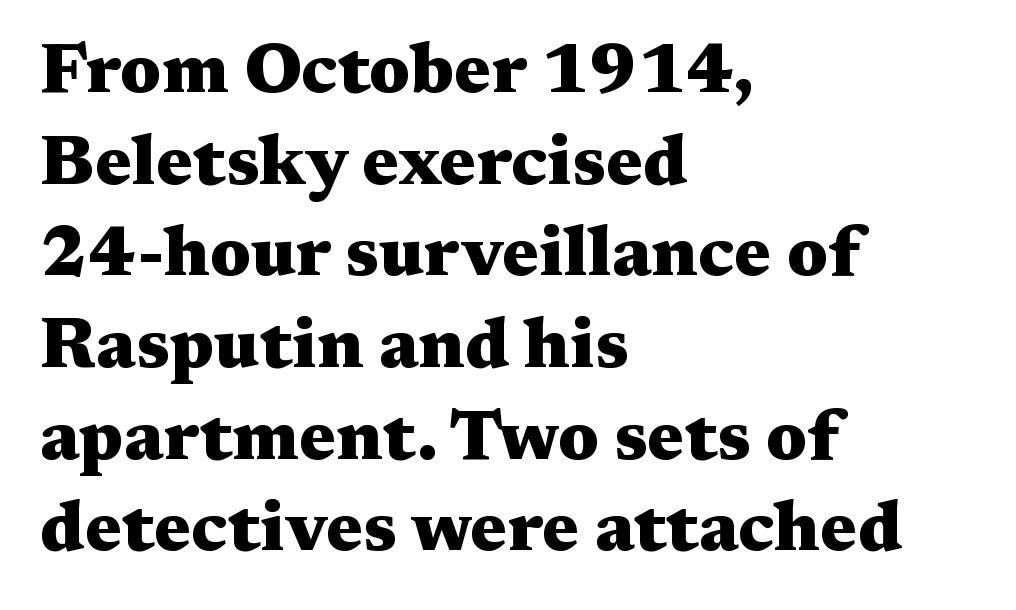
The image shows 70 px heavy, wide serif type, upright; set left-aligned, normal line spacing (1.31x), normal letter spacing, not underlined; medium stroke contrast and a medium x-height.
